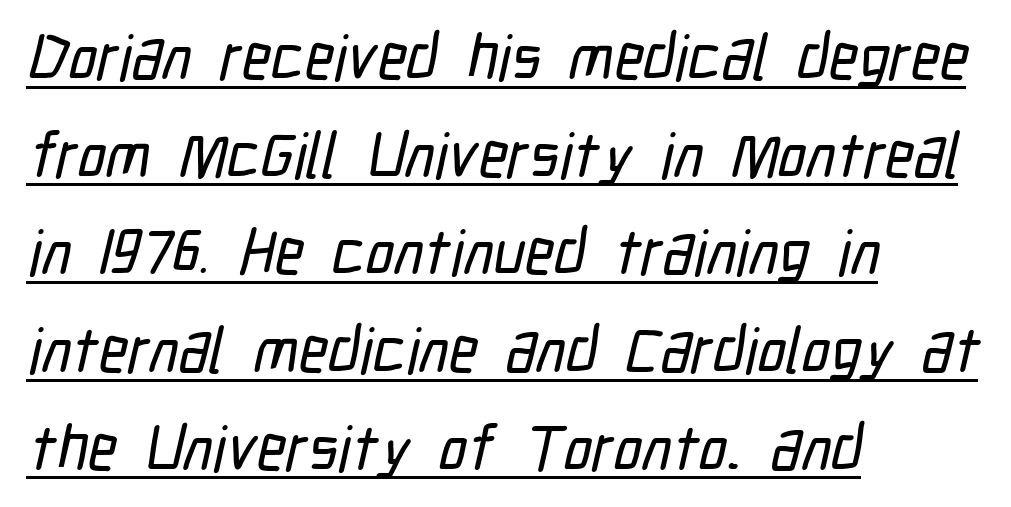
{"serif": "no", "width": "condensed", "stroke_contrast": "low", "x_height": "medium", "monospaced": "no", "underline": "yes", "align": "left", "line_spacing": "normal", "line_spacing_ratio": 1.55, "letter_spacing": "normal", "letter_spacing_em": 0.0, "glyph_px": 63}
